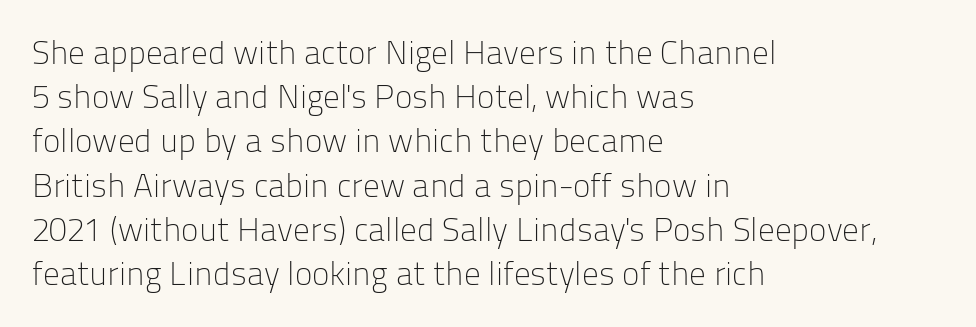
{"serif": "no", "italic": "no", "bold": "no", "weight": "light", "width": "normal", "stroke_contrast": "low", "x_height": "medium", "monospaced": "no", "underline": "no", "align": "left", "line_spacing": "normal", "line_spacing_ratio": 1.34, "letter_spacing": "normal", "letter_spacing_em": 0.0, "glyph_px": 33}
